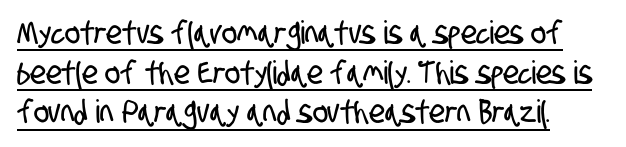
Q: Is the typeface a serif or a sans-serif typeface? A: Sans-serif.
Q: Is the text underlined? A: Yes.
Q: Is the spacing between letters normal or unusually wide? A: Normal.
Q: Width (condensed, normal, or wide)? A: Condensed.
Q: Stroke contrast? A: Low.
Q: x-height? A: Large.
Q: Monospaced? A: No.
